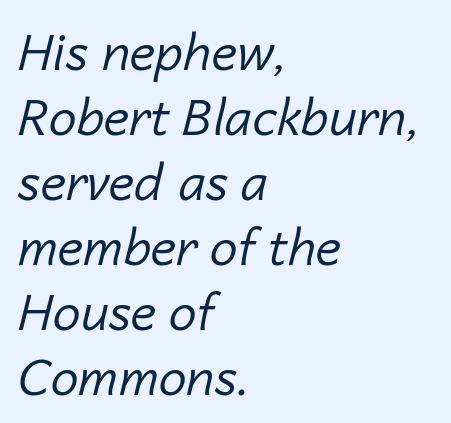
{"italic": "yes", "lean": "right", "slant_degrees": 14, "bold": "no", "weight": "regular", "width": "normal", "stroke_contrast": "low", "x_height": "medium", "monospaced": "no", "underline": "no", "align": "left", "line_spacing": "normal", "line_spacing_ratio": 1.3, "letter_spacing": "normal", "letter_spacing_em": 0.0, "glyph_px": 50}
